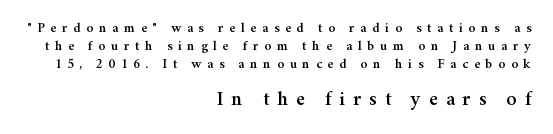
The image shows 20 px text type, upright; set right-aligned, normal line spacing (1.27x), unusually wide letter spacing (+0.4 em), not underlined; the second (bottom) block is 1.43x larger.
